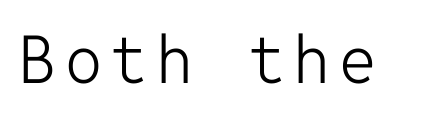
Q: Is the text bold? A: No.
Q: Is the text italic (slanted)? A: No, it is upright.
Q: Is the typeface a serif or a sans-serif typeface? A: Sans-serif.
Q: Is the text underlined? A: No.
Q: Width (condensed, normal, or wide)? A: Normal.
Q: Stroke contrast? A: Low.
Q: x-height? A: Medium.
Q: Monospaced? A: Yes.
